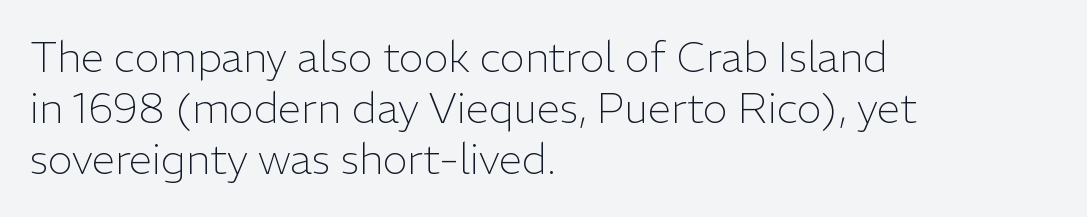
Q: Is the text bold? A: No.
Q: Is the text italic (slanted)? A: No, it is upright.
Q: Is the typeface a serif or a sans-serif typeface? A: Sans-serif.
Q: Is the text underlined? A: No.
Q: How is the paragraph aligned? A: Left-aligned.
Q: Is the spacing between letters normal or unusually wide? A: Normal.
Q: Width (condensed, normal, or wide)? A: Normal.
Q: Stroke contrast? A: Low.
Q: x-height? A: Medium.
Q: Monospaced? A: No.
